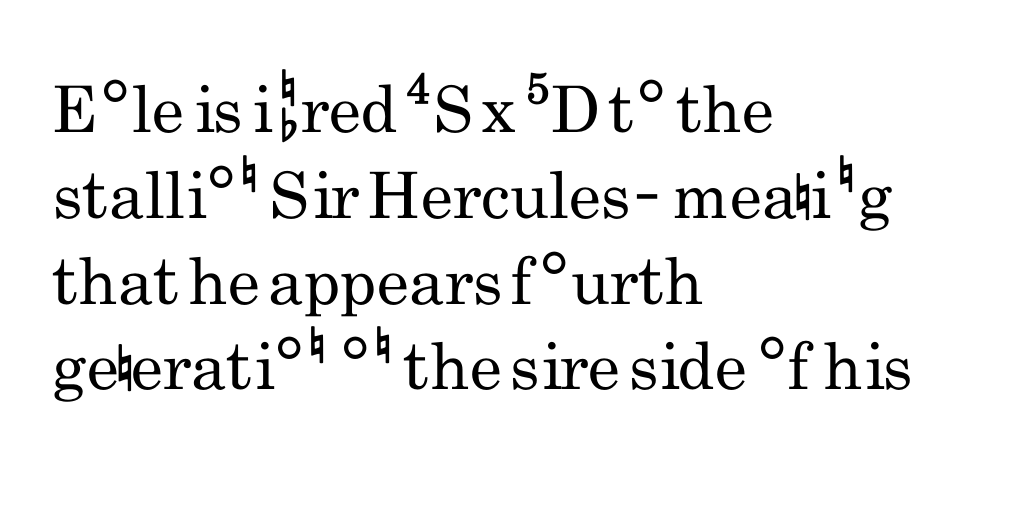
Only glyphs here, with clear space below each row. Letterform terminals end flat and unadorned throughout the passage. Leading matches the norm, producing a regular column. The letters advance in unequal steps, a hallmark of proportional type.
